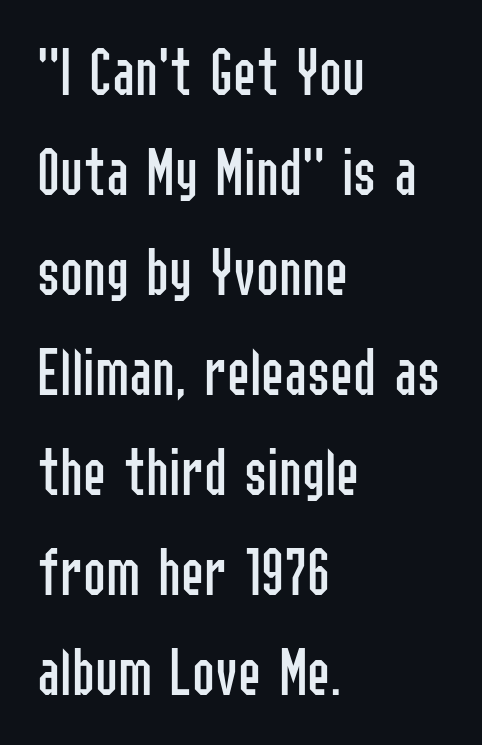
{"serif": "no", "italic": "no", "bold": "no", "weight": "regular", "width": "condensed", "stroke_contrast": "low", "x_height": "medium", "monospaced": "no", "underline": "no", "align": "left", "line_spacing": "normal", "line_spacing_ratio": 1.45, "letter_spacing": "normal", "letter_spacing_em": 0.0, "glyph_px": 69}
